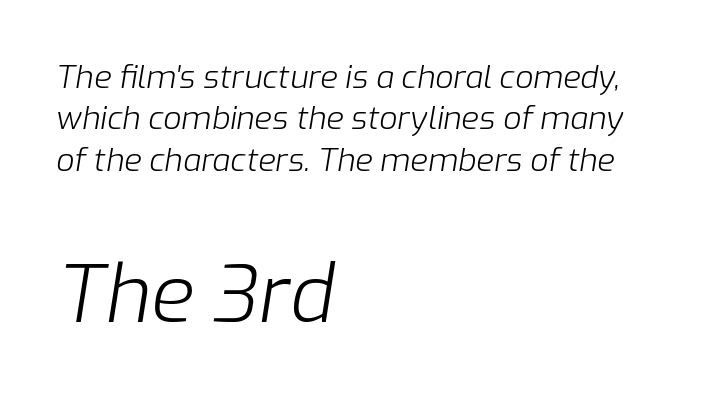
{"italic": "yes", "lean": "right", "slant_degrees": 9, "bold": "no", "weight": "light", "width": "normal", "stroke_contrast": "low", "x_height": "medium", "monospaced": "no", "underline": "no", "align": "left", "line_spacing": "normal", "line_spacing_ratio": 1.29, "letter_spacing": "normal", "letter_spacing_em": 0.0, "larger_block": "second", "size_ratio": 2.47, "glyph_px": 79}
